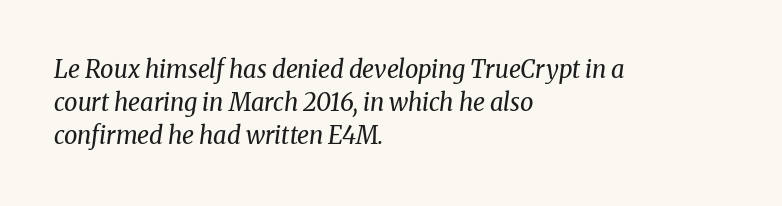
Is this a heavy cut? Hardly; it is regular or lighter. Is the block centered? No — it sits flush against the left margin. The passage shown stacks its lines at a standard gap. If you drew a line through each stem, it would be angled. The gaps between neighbouring characters are ordinary and unremarkable. Type without underlining.
